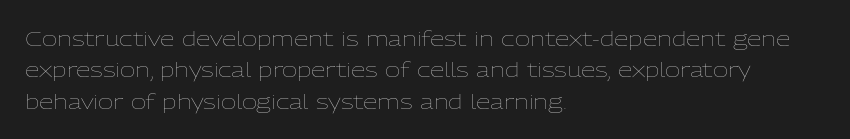
The image shows 21 px text type, upright; set left-aligned, normal line spacing (1.5x), normal letter spacing, not underlined.
